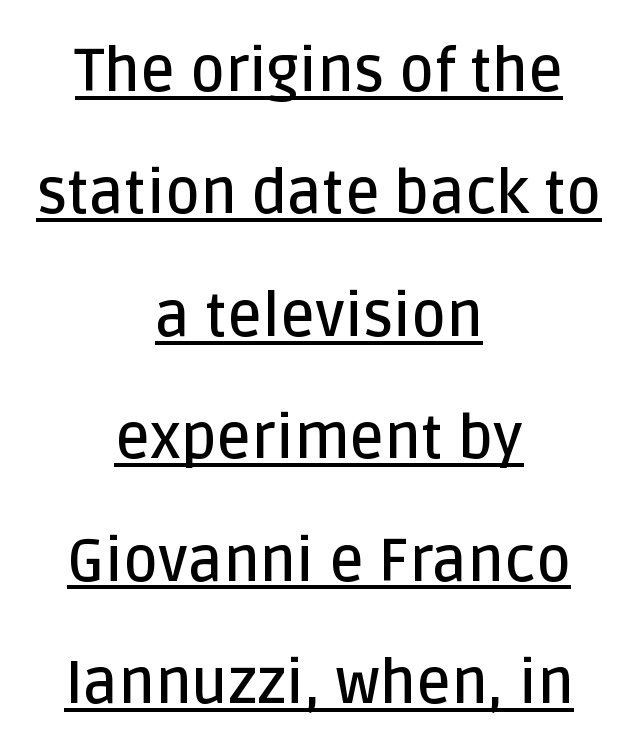
The image shows 60 px semibold sans-serif type, upright; set centered, loose line spacing (2.04x), normal letter spacing, underlined; low stroke contrast and a large x-height.
